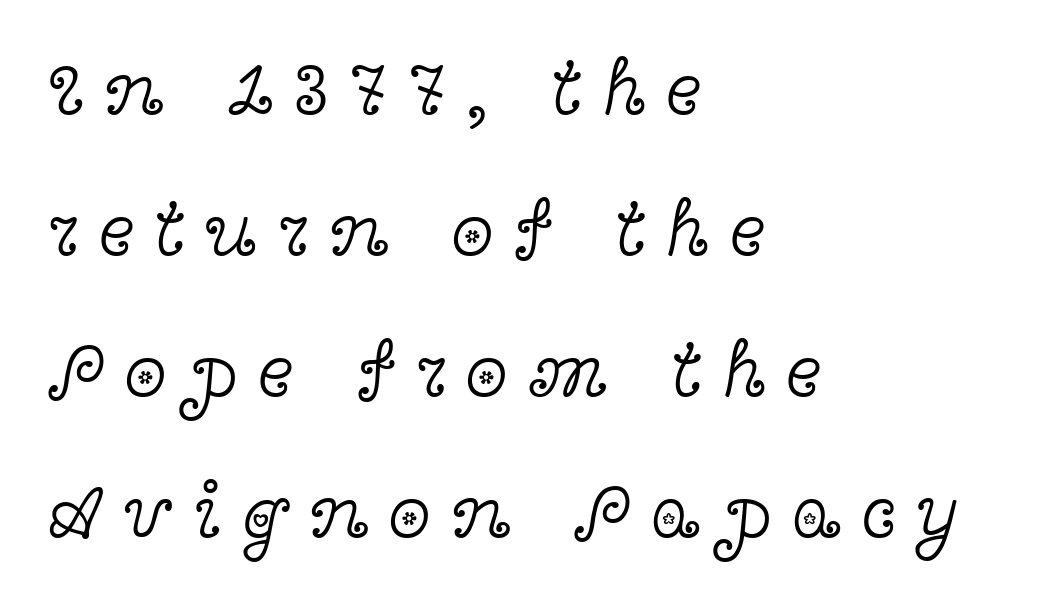
Q: Is the text bold? A: No.
Q: Is the text italic (slanted)? A: Yes.
Q: Is the typeface a serif or a sans-serif typeface? A: Serif.
Q: Is the text underlined? A: No.
Q: How is the paragraph aligned? A: Left-aligned.
Q: Is the spacing between letters normal or unusually wide? A: Unusually wide.
Q: Width (condensed, normal, or wide)? A: Wide.
Q: x-height? A: Medium.
Q: Monospaced? A: No.
